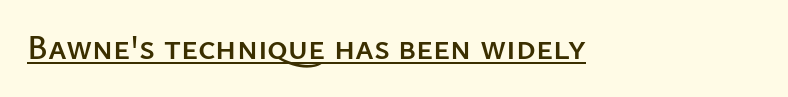
Q: Is the text italic (slanted)? A: No, it is upright.
Q: Is the typeface a serif or a sans-serif typeface? A: Sans-serif.
Q: Is the text underlined? A: Yes.
Q: Is the spacing between letters normal or unusually wide? A: Normal.
Q: Width (condensed, normal, or wide)? A: Normal.
Q: Stroke contrast? A: Low.
Q: x-height? A: Medium.
Q: Monospaced? A: No.
